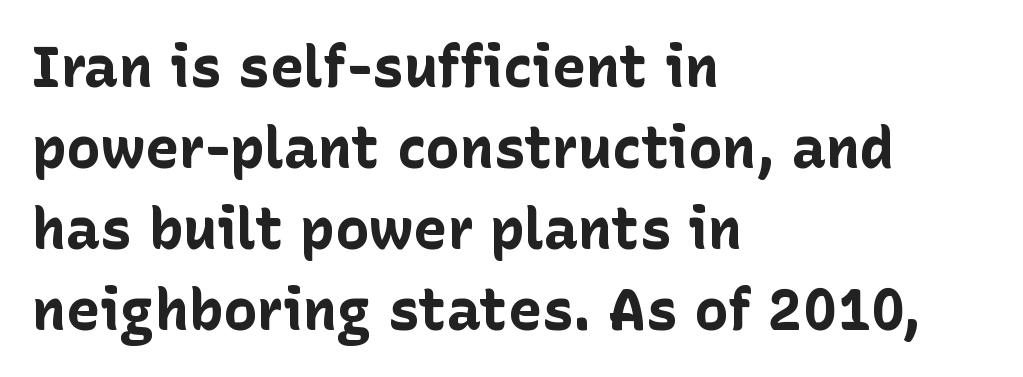
Any mark beneath the type? The region is blank. It's the straight-up-and-down kind of type. Pretty heavy lettering here — definitely bold. In terms of letterspacing, this is plain default setting. This sample has the flowing, uneven cadence of proportional lettering.
